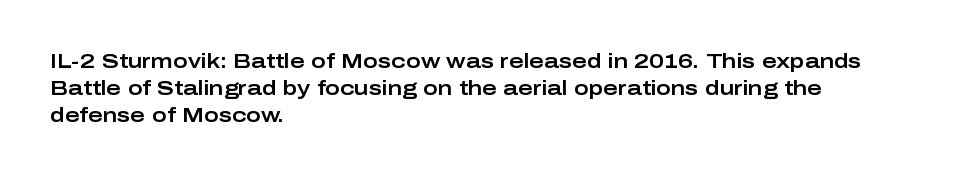
{"italic": "no", "underline": "no", "align": "left", "line_spacing": "normal", "line_spacing_ratio": 1.35, "letter_spacing": "normal", "letter_spacing_em": 0.0, "glyph_px": 20}
